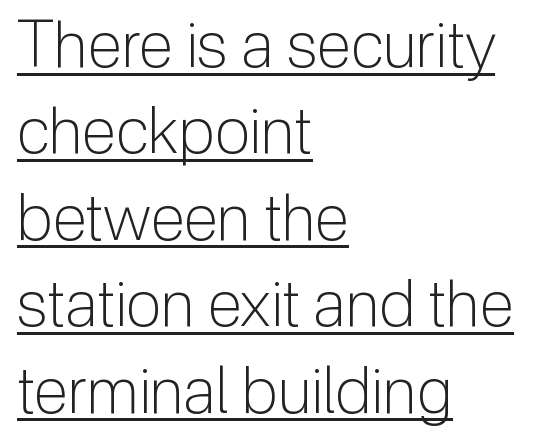
The image shows 64 px light sans-serif type, upright; set left-aligned, normal line spacing (1.35x), normal letter spacing, underlined; low stroke contrast and a medium x-height.
